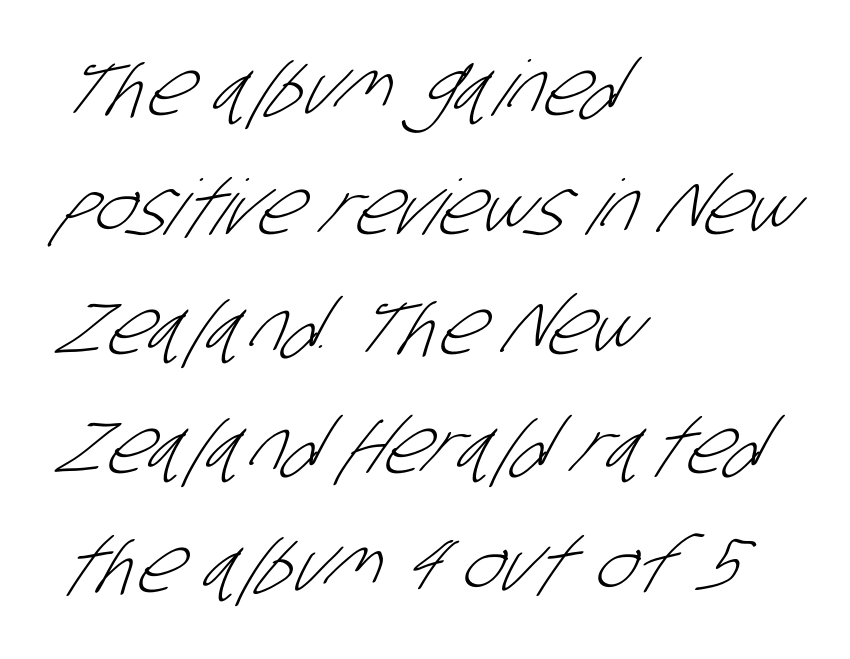
{"serif": "no", "bold": "no", "weight": "light", "width": "condensed", "stroke_contrast": "low", "x_height": "large", "monospaced": "no", "underline": "no", "align": "left", "line_spacing": "normal", "line_spacing_ratio": 1.57, "letter_spacing": "normal", "letter_spacing_em": 0.0, "glyph_px": 76}
